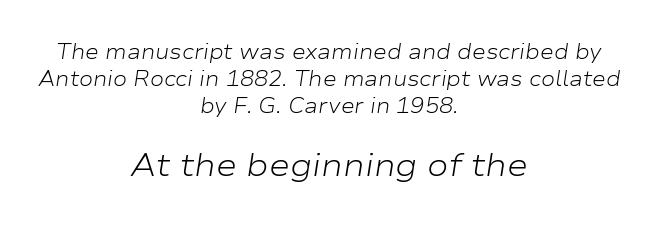
The image shows 32 px light, wide type, italic (leaning right); set centered, normal line spacing (1.28x), normal letter spacing, not underlined; the second (bottom) block is 1.52x larger; low stroke contrast and a medium x-height.
